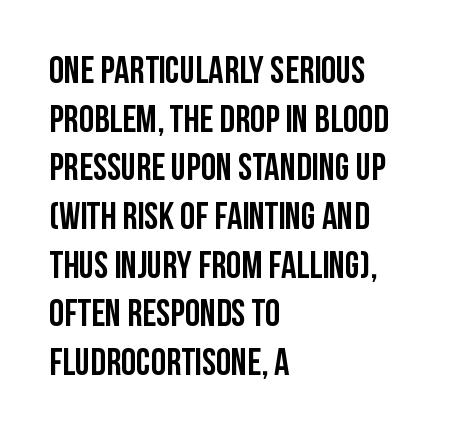
{"serif": "no", "italic": "no", "bold": "yes", "weight": "semibold", "width": "condensed", "stroke_contrast": "low", "x_height": "large", "monospaced": "no", "underline": "no", "align": "left", "line_spacing": "normal", "line_spacing_ratio": 1.28, "letter_spacing": "normal", "letter_spacing_em": 0.0, "glyph_px": 38}
